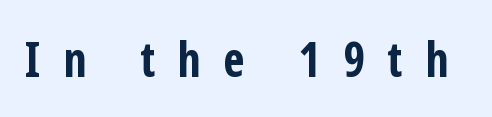
The image shows 48 px bold, condensed sans-serif type, upright; set unusually wide letter spacing (+0.47 em), not underlined; low stroke contrast and a medium x-height.
